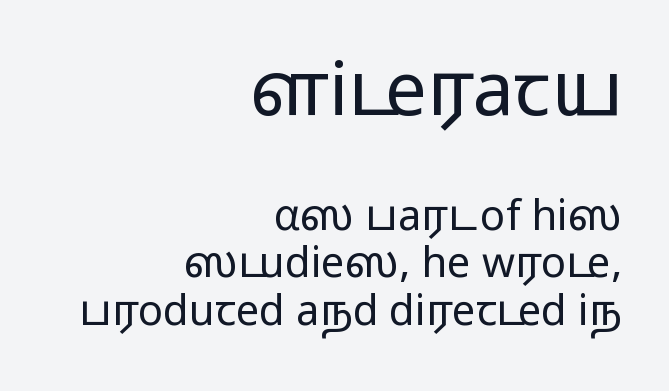
The image shows 74 px light, wide sans-serif type, upright; set right-aligned, tight line spacing (1.14x), normal letter spacing, not underlined; the first (top) block is 1.76x larger; low stroke contrast and a medium x-height.
